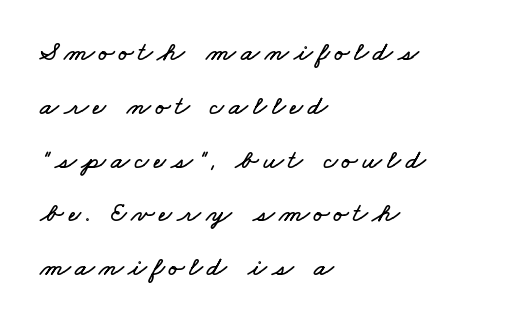
{"width": "wide", "stroke_contrast": "low", "x_height": "small", "monospaced": "no", "underline": "no", "align": "left", "line_spacing": "loose", "line_spacing_ratio": 1.92, "glyph_px": 28}
